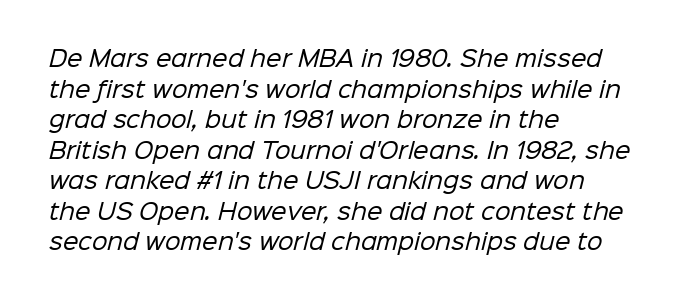
The letters sit at their default tracking, neither squeezed nor spread. Check under the words: just untouched page. The characters are drawn with everyday or finer stroke widths. A typesetter would call this leading conventional body-copy spacing.
